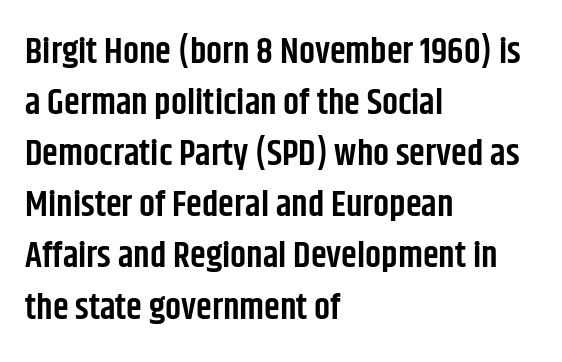
The image shows 36 px semibold, condensed sans-serif type, upright; set left-aligned, normal line spacing (1.42x), normal letter spacing, not underlined; low stroke contrast and a large x-height.
